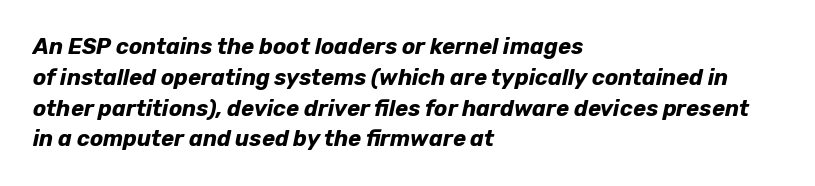
Successive baselines arrive at the customary interval. The face used here has a pronounced slope to its letters. The compositor pushed each line to the left boundary. The letterforms sit shoulder to shoulder at normal distance. I'd describe the lettering as bold — thick and assertive. The glyphs are unaccompanied by any horizontal stroke below them.
